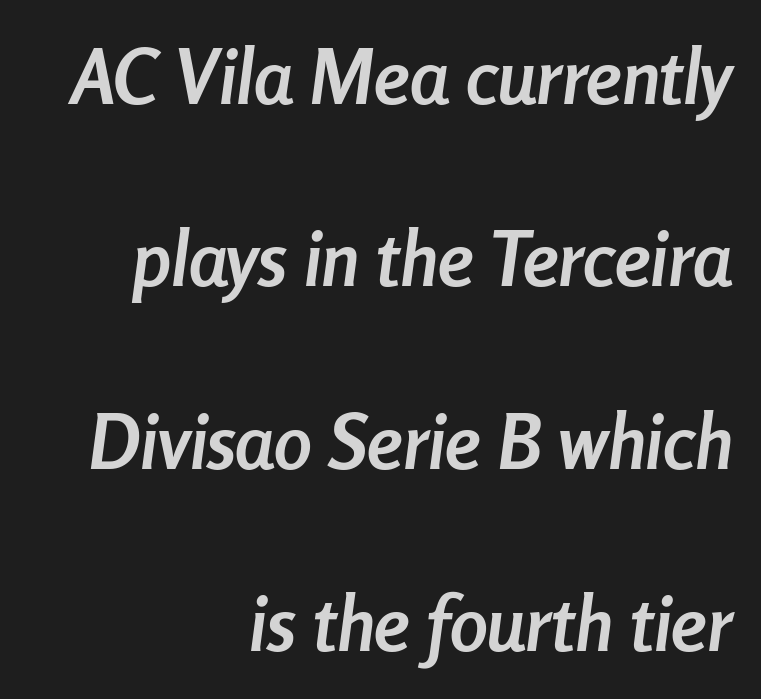
Q: Is the text bold? A: Yes.
Q: Is the text italic (slanted)? A: Yes, it leans right by about 8 degrees.
Q: Is the text underlined? A: No.
Q: How is the paragraph aligned? A: Right-aligned.
Q: Is the spacing between letters normal or unusually wide? A: Normal.
Q: Is the spacing between lines tight, normal or loose? A: Loose.
Q: Width (condensed, normal, or wide)? A: Condensed.
Q: Stroke contrast? A: Low.
Q: x-height? A: Medium.
Q: Monospaced? A: No.
